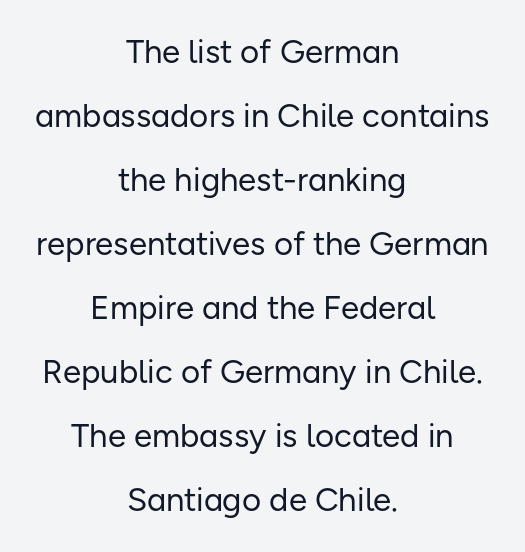
Q: Is the text bold? A: No.
Q: Is the text italic (slanted)? A: No, it is upright.
Q: Is the typeface a serif or a sans-serif typeface? A: Sans-serif.
Q: Is the text underlined? A: No.
Q: How is the paragraph aligned? A: Centered.
Q: Is the spacing between letters normal or unusually wide? A: Normal.
Q: Is the spacing between lines tight, normal or loose? A: Loose.
Q: Width (condensed, normal, or wide)? A: Normal.
Q: Stroke contrast? A: Low.
Q: x-height? A: Medium.
Q: Monospaced? A: No.
